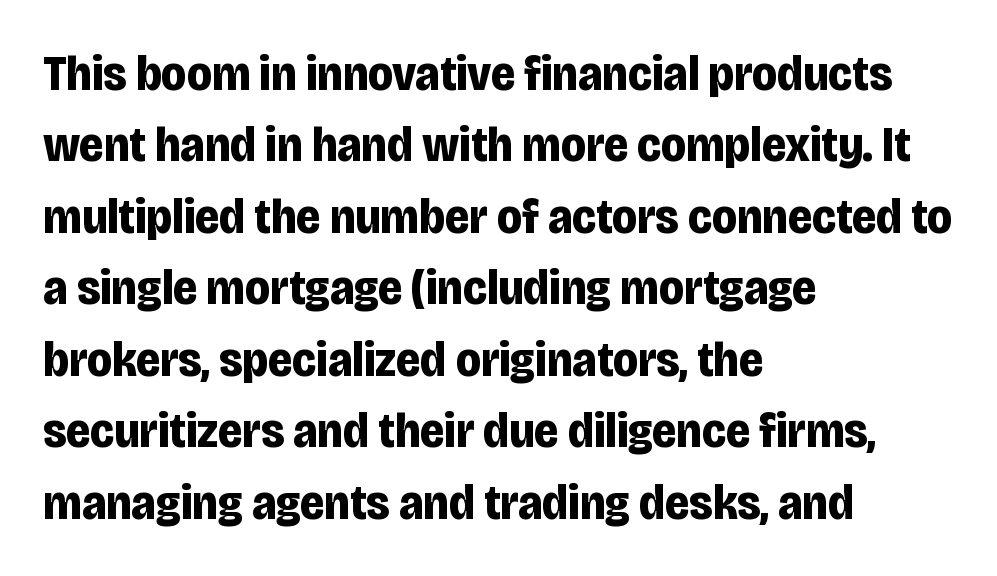
{"serif": "no", "italic": "no", "bold": "yes", "weight": "bold", "width": "condensed", "stroke_contrast": "low", "x_height": "large", "monospaced": "no", "underline": "no", "align": "left", "line_spacing": "normal", "line_spacing_ratio": 1.43, "letter_spacing": "normal", "letter_spacing_em": 0.0, "glyph_px": 50}
